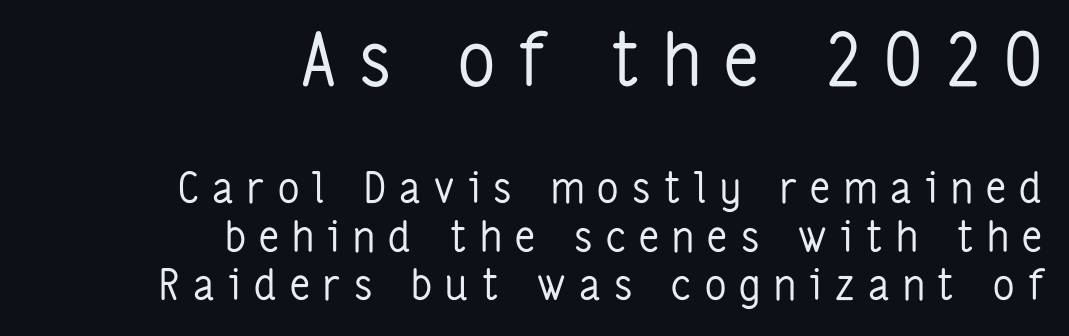
If you squint, the top block still reads clearly — it's the larger of the two. Baseline-to-baseline distance is barely more than the letter height. Font category for this specimen: sans-serif. Short note: letters widely spaced. Style check: upright.
